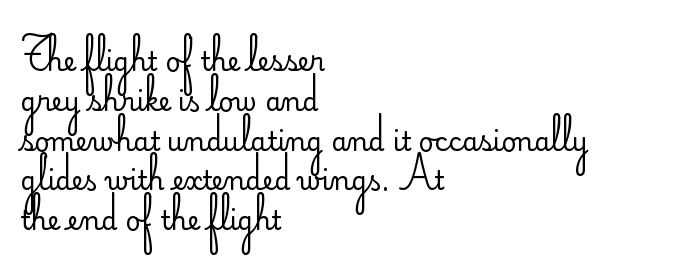
{"italic": "no", "bold": "no", "underline": "no", "align": "left", "line_spacing": "normal", "line_spacing_ratio": 1.53, "letter_spacing": "normal", "letter_spacing_em": 0.0, "glyph_px": 26}
